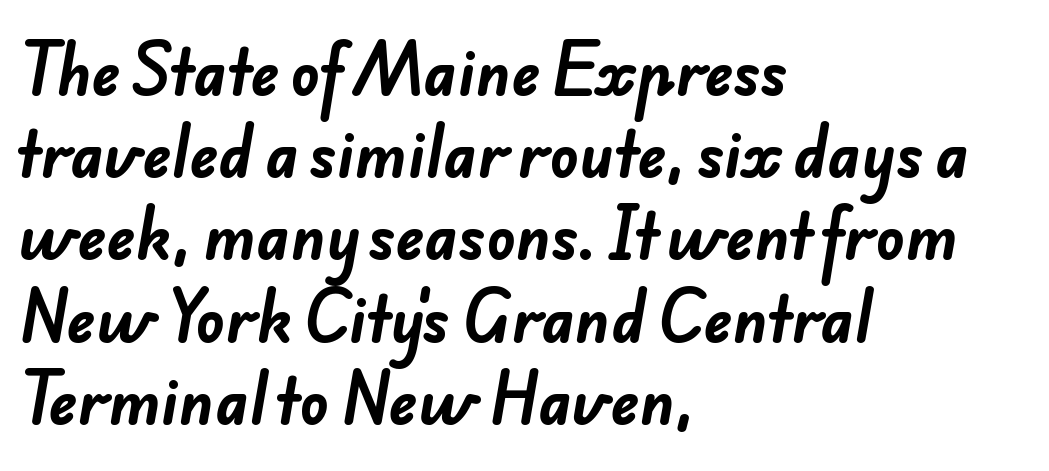
{"serif": "no", "bold": "yes", "weight": "bold", "width": "normal", "stroke_contrast": "low", "x_height": "small", "monospaced": "no", "underline": "no", "align": "left", "line_spacing": "normal", "line_spacing_ratio": 1.37, "letter_spacing": "normal", "letter_spacing_em": 0.0, "glyph_px": 60}
